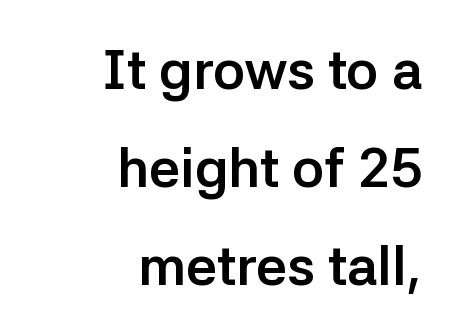
Q: Is the text bold? A: Yes.
Q: Is the text italic (slanted)? A: No, it is upright.
Q: Is the typeface a serif or a sans-serif typeface? A: Sans-serif.
Q: Is the text underlined? A: No.
Q: How is the paragraph aligned? A: Right-aligned.
Q: Is the spacing between letters normal or unusually wide? A: Normal.
Q: Width (condensed, normal, or wide)? A: Normal.
Q: Stroke contrast? A: Low.
Q: x-height? A: Medium.
Q: Monospaced? A: No.
